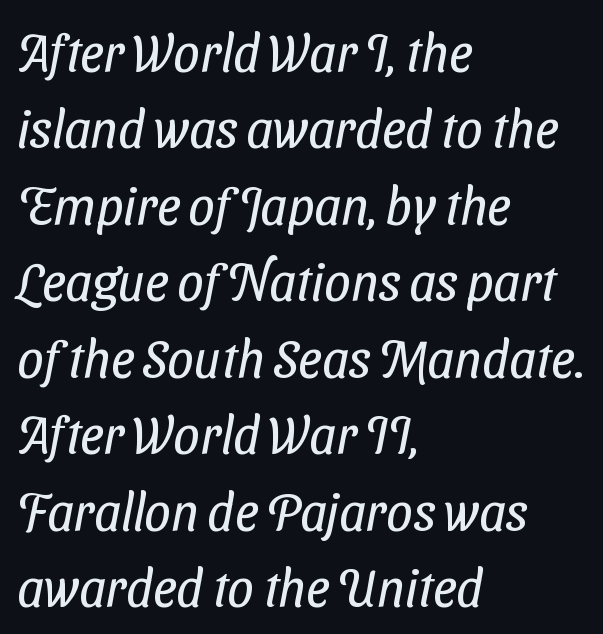
The image shows 52 px regular-weight, condensed sans-serif type; set left-aligned, normal line spacing (1.47x), normal letter spacing, not underlined; low stroke contrast and a medium x-height.
